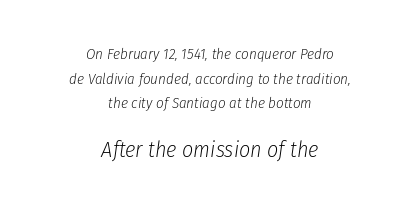
The letters look calm and open, with moderate or lighter stems. The block of text has a typical density, with ordinary space between rows. Between these two stacked blocks, the lower one wins on size. The line texture is even and compact thanks to regular tracking. Rule under the text: the space is simply empty. In terms of posture, this sample is oblique.
